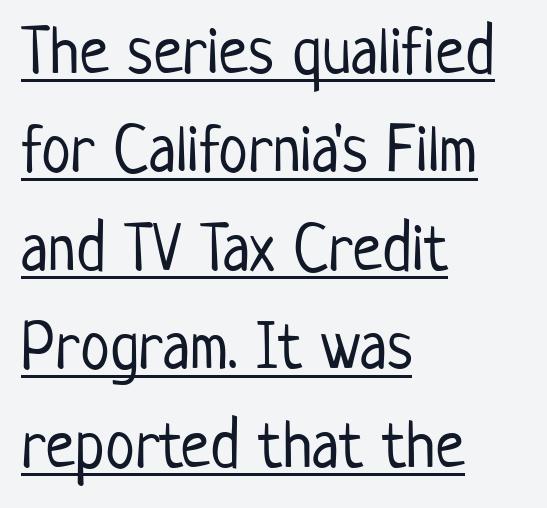
Grotesque or geometric, the face here clearly has no serifs. The typeface has the unassuming heft of standard copy or less. These lines were composed using upright roman letters. There is no visible air inserted between adjacent glyphs. The specimen includes a rule beneath the text block's lines.
